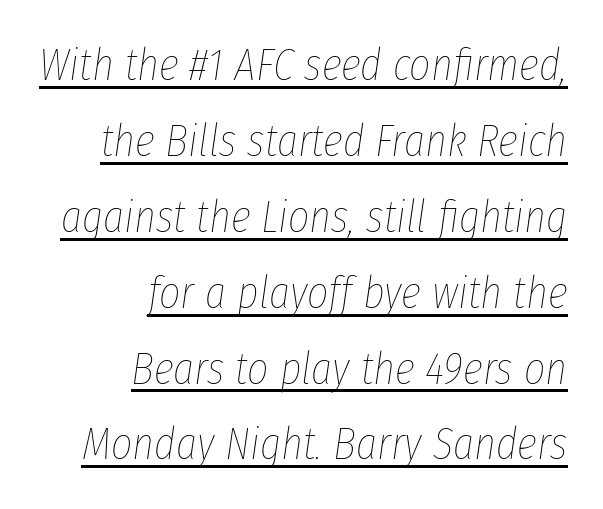
The image shows 46 px thin, condensed type, italic (leaning right); set right-aligned, normal line spacing (1.65x), normal letter spacing, underlined; low stroke contrast and a medium x-height.
